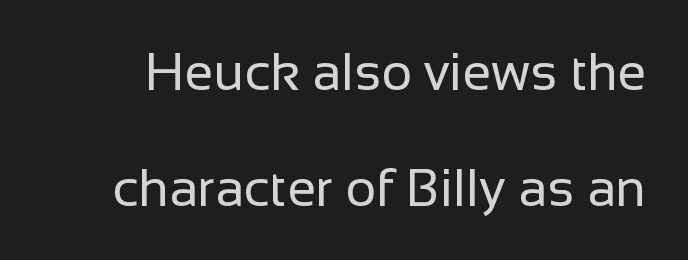
{"serif": "no", "italic": "no", "bold": "no", "weight": "regular", "width": "normal", "stroke_contrast": "low", "x_height": "medium", "monospaced": "no", "underline": "no", "line_spacing": "loose", "line_spacing_ratio": 2.23, "letter_spacing": "normal", "letter_spacing_em": 0.0, "glyph_px": 52}
